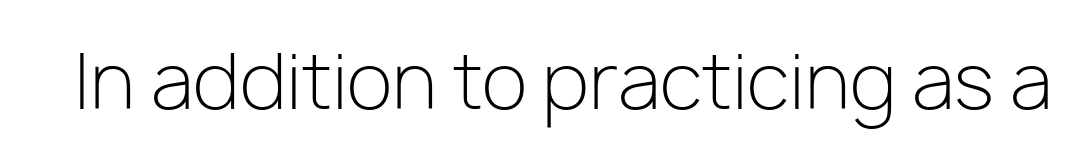
Character widths vary here, with narrow letters taking less room than wide ones. The string is rendered with underlining switched off. The font family rendered here belongs to the sans-serif group. Nothing unusual about the tracking: characters are spaced as the font intends. Counters stay open thanks to moderate or lighter strokes.
